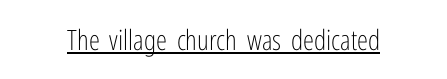
The passage shown is typed in a proportional face where columns would drift. Nope, not italic — everything's standing straight. Standard letterfit; no display-style spreading of the glyphs. The weight would be labelled regular, book, light, or lighter still. Regarding serifs, this sample does without them. This sample carries an underscore along the baseline area.
